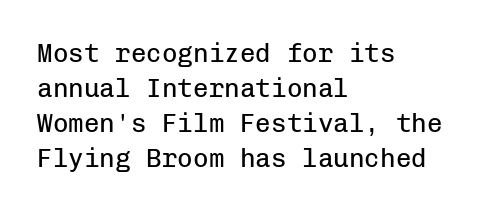
The image shows 26 px text type, upright; set left-aligned, normal line spacing (1.34x), normal letter spacing, not underlined.
